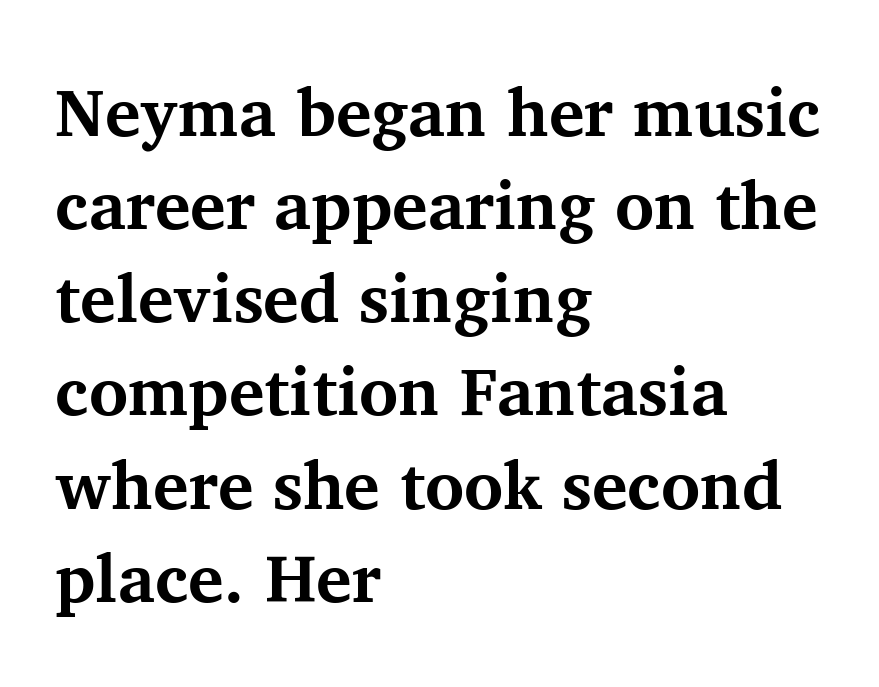
The image shows 67 px bold serif type, upright; set left-aligned, normal line spacing (1.39x), normal letter spacing, not underlined; medium stroke contrast and a medium x-height.
